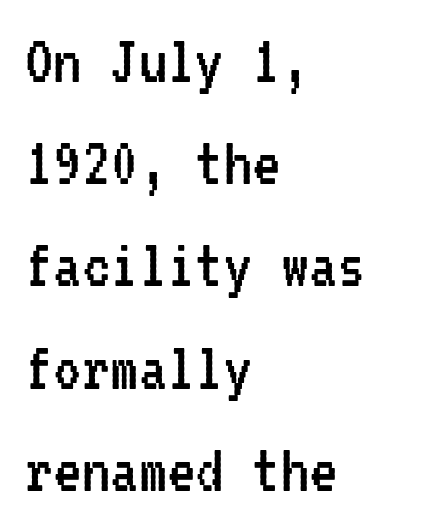
The letters sit at their default tracking, neither squeezed nor spread. The passage shown is typed in a monospace face where columns stay perfectly aligned. The designer left line spacing at the default. The space directly below the letters is spotless.
